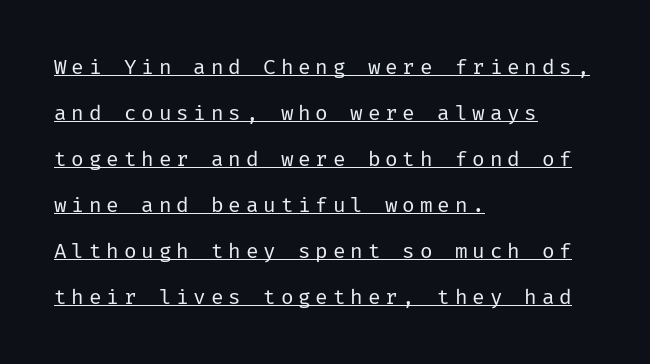
The designer dialed line spacing up above the default. Ordinary non-slanted type is in use. The font sits on the lighter half of the weight spectrum, regular included. Line starts are locked; line ends wander. The passage shown has open, widely tracked lettering throughout. The glyphs are accompanied by a horizontal stroke just below them.
